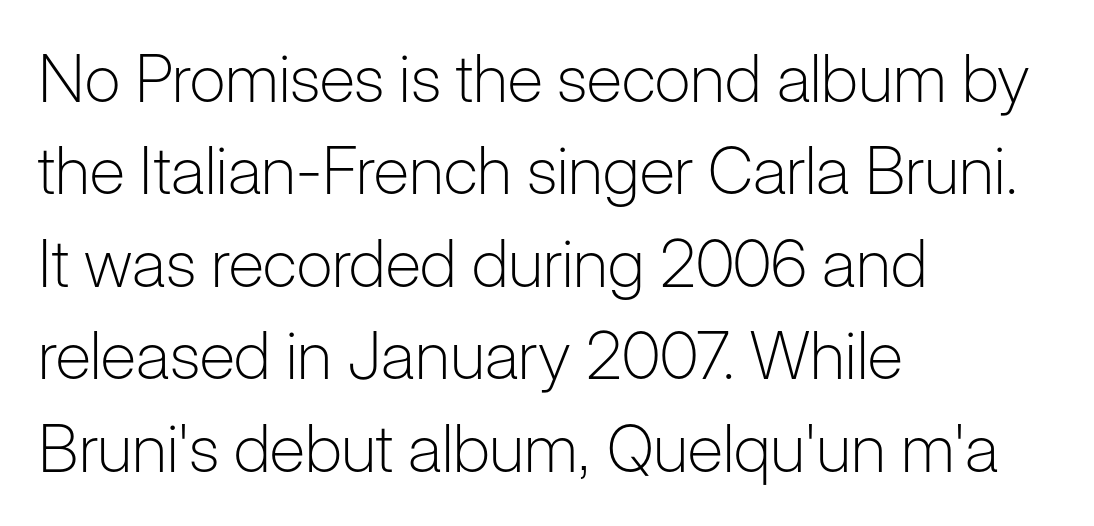
{"serif": "no", "italic": "no", "bold": "no", "weight": "light", "width": "normal", "stroke_contrast": "low", "x_height": "medium", "monospaced": "no", "underline": "no", "align": "left", "line_spacing": "normal", "line_spacing_ratio": 1.4, "letter_spacing": "normal", "letter_spacing_em": 0.0, "glyph_px": 66}
